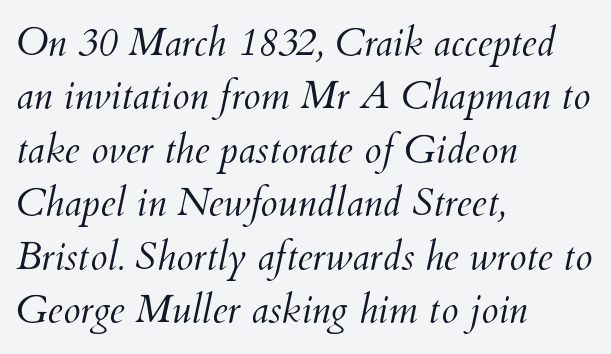
{"italic": "yes", "lean": "right", "slant_degrees": 12, "bold": "no", "weight": "light", "width": "normal", "stroke_contrast": "medium", "x_height": "small", "monospaced": "no", "underline": "no", "align": "left", "line_spacing": "normal", "line_spacing_ratio": 1.37, "letter_spacing": "normal", "letter_spacing_em": 0.0, "glyph_px": 39}
